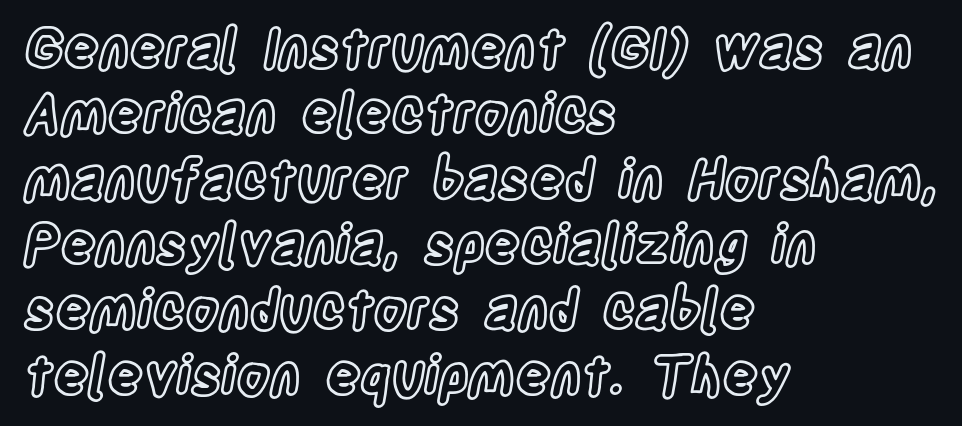
Q: Is the text italic (slanted)? A: Yes.
Q: Is the text underlined? A: No.
Q: How is the paragraph aligned? A: Left-aligned.
Q: Is the spacing between letters normal or unusually wide? A: Normal.
Q: Width (condensed, normal, or wide)? A: Condensed.
Q: x-height? A: Large.
Q: Monospaced? A: No.
